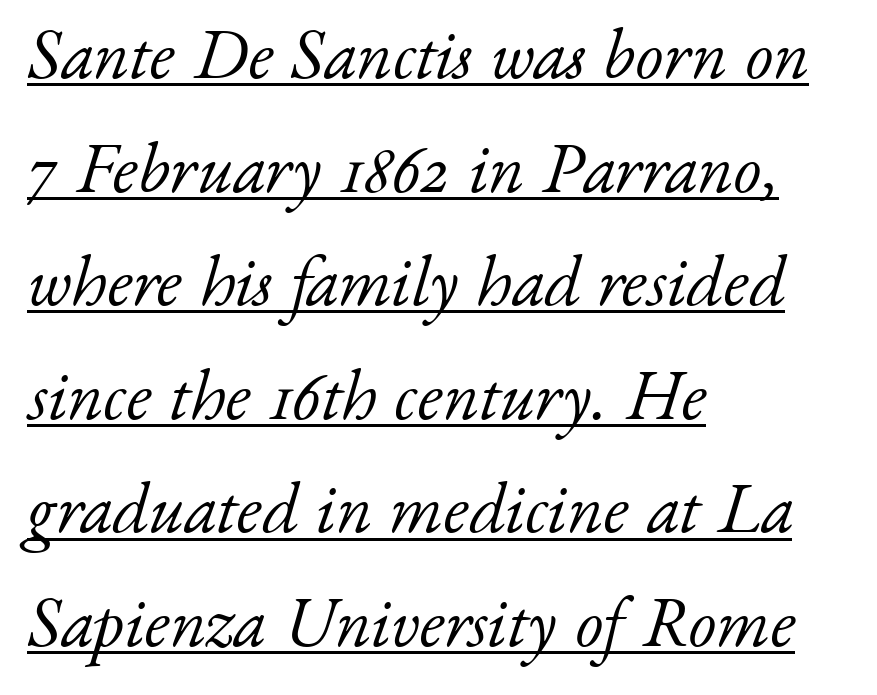
{"serif": "yes", "italic": "yes", "lean": "right", "slant_degrees": 17, "bold": "no", "weight": "light", "width": "normal", "stroke_contrast": "low", "x_height": "small", "monospaced": "no", "underline": "yes", "align": "left", "line_spacing": "normal", "line_spacing_ratio": 1.6, "letter_spacing": "normal", "letter_spacing_em": 0.0, "glyph_px": 71}
